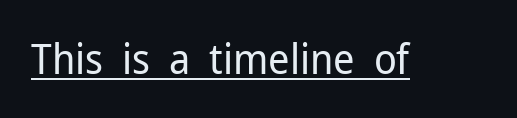
You can tell from the bare stems that sans-serif type was used. The passage shown is not bold in any degree. Character widths vary here, with narrow letters taking less room than wide ones. Does the lettering tilt? It doesn't — this is upright.
